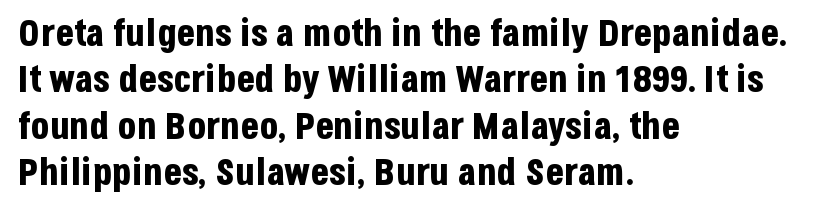
Q: Is the text bold? A: Yes.
Q: Is the text italic (slanted)? A: No, it is upright.
Q: Is the typeface a serif or a sans-serif typeface? A: Sans-serif.
Q: Is the text underlined? A: No.
Q: How is the paragraph aligned? A: Left-aligned.
Q: Is the spacing between letters normal or unusually wide? A: Normal.
Q: Width (condensed, normal, or wide)? A: Condensed.
Q: Stroke contrast? A: Low.
Q: x-height? A: Large.
Q: Monospaced? A: No.
